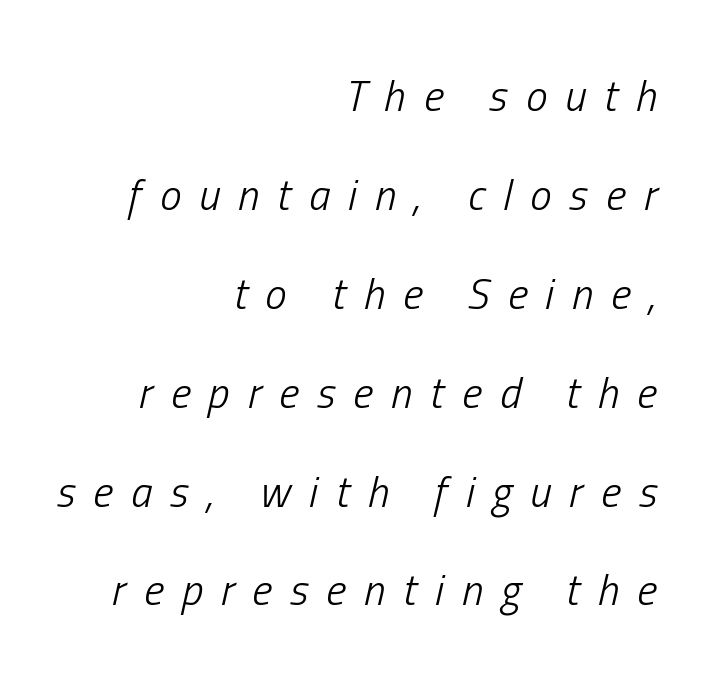
The image shows 43 px light, condensed type, italic (leaning right); set right-aligned, loose line spacing (2.3x), unusually wide letter spacing (+0.42 em), not underlined; low stroke contrast and a medium x-height.
